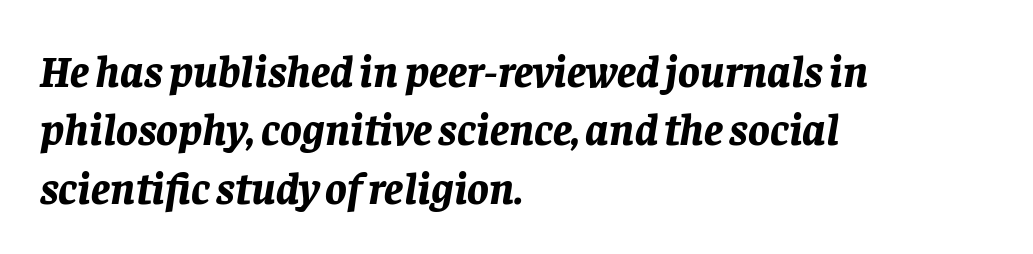
{"italic": "yes", "lean": "right", "slant_degrees": 8, "bold": "yes", "weight": "bold", "width": "normal", "stroke_contrast": "low", "x_height": "large", "monospaced": "no", "underline": "no", "align": "left", "line_spacing": "normal", "line_spacing_ratio": 1.3, "letter_spacing": "normal", "letter_spacing_em": 0.0, "glyph_px": 45}
